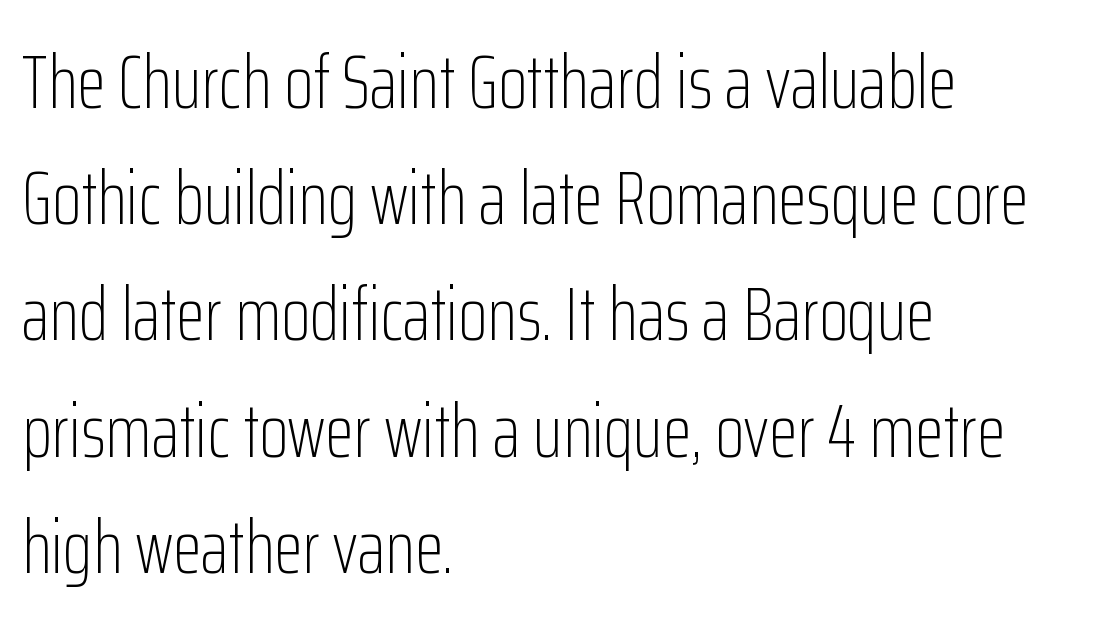
Default kerning and tracking; the words read as compact shapes. Underlining? Definitely not there. The font sits on the lighter half of the weight spectrum, regular included. The lettering stays uniformly vertical, giving the passage a roman look. Leading: standard. Spacing verdict: proportional, widths tailored to each character.
